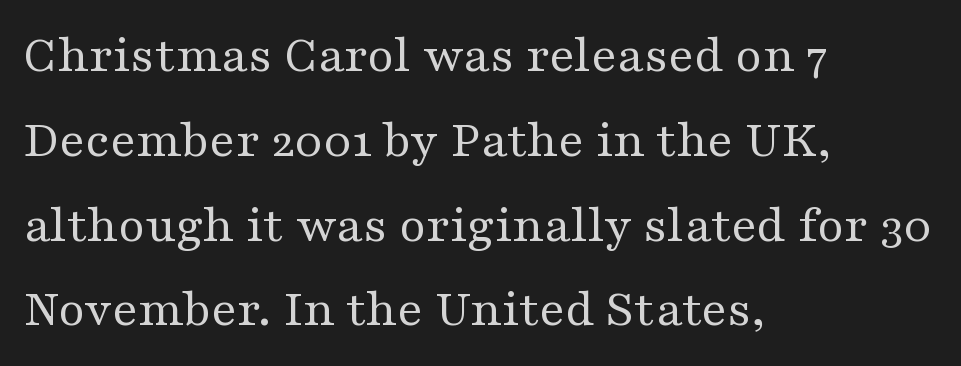
Horizontally, the lines are justified to the leading edge only. You could call the tracking neutral — neither tight nor loose. Is there much room between lines? A standard amount, neither cramped nor airy. In terms of letterform style, serifs are clearly present.
